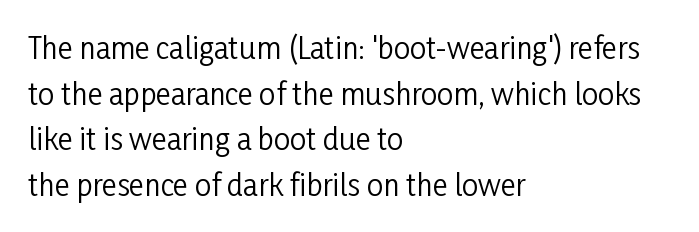
{"serif": "no", "italic": "no", "bold": "no", "weight": "regular", "width": "condensed", "stroke_contrast": "low", "x_height": "medium", "monospaced": "no", "underline": "no", "align": "left", "line_spacing": "normal", "line_spacing_ratio": 1.57, "letter_spacing": "normal", "letter_spacing_em": 0.0, "glyph_px": 29}
